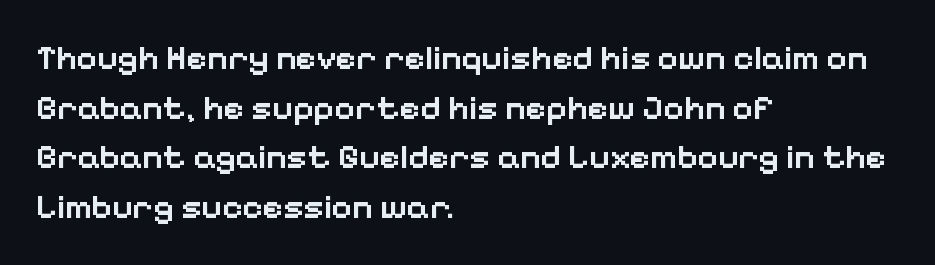
The passage shown is not underscored anywhere. Here the designer chose a conventional face with non-uniform glyph widths. Horizontally, the lines are justified to the leading edge only. Quick note: not italic, upright. Check where the strokes stop: nothing finishes them off — pure sans. Is the letter spacing exaggerated? No — it looks like the ordinary default.
